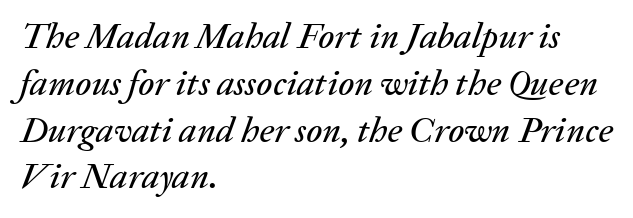
The passage shown is typed in a proportional face where columns would drift. Quick note: underline off. The passage shown has conventional tracking throughout. Normally led — the rows are evenly, conventionally spaced.
